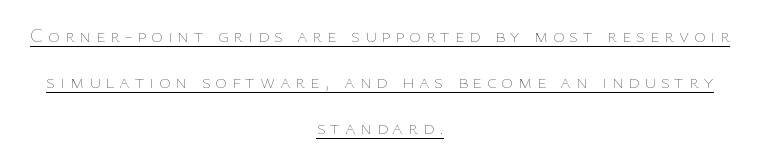
The image shows 20 px text type, upright; set centered, loose line spacing (2.3x), unusually wide letter spacing (+0.24 em), underlined.
